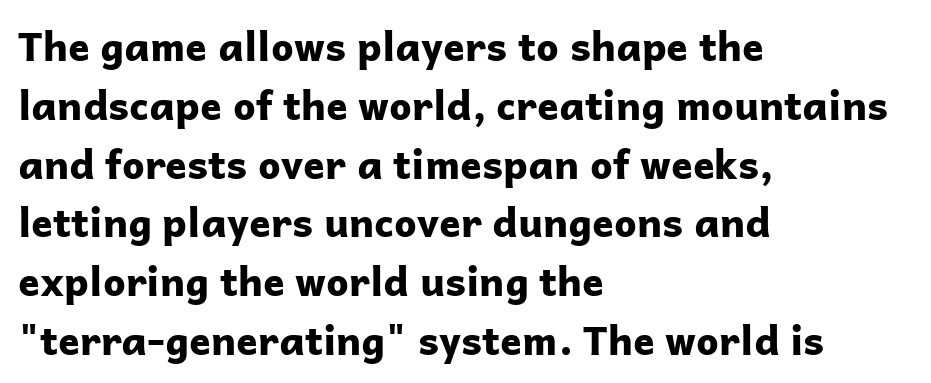
Q: Is the text bold? A: Yes.
Q: Is the text italic (slanted)? A: No, it is upright.
Q: Is the typeface a serif or a sans-serif typeface? A: Sans-serif.
Q: Is the text underlined? A: No.
Q: How is the paragraph aligned? A: Left-aligned.
Q: Is the spacing between letters normal or unusually wide? A: Normal.
Q: Is the spacing between lines tight, normal or loose? A: Normal.
Q: Width (condensed, normal, or wide)? A: Normal.
Q: Stroke contrast? A: Low.
Q: x-height? A: Medium.
Q: Monospaced? A: No.
